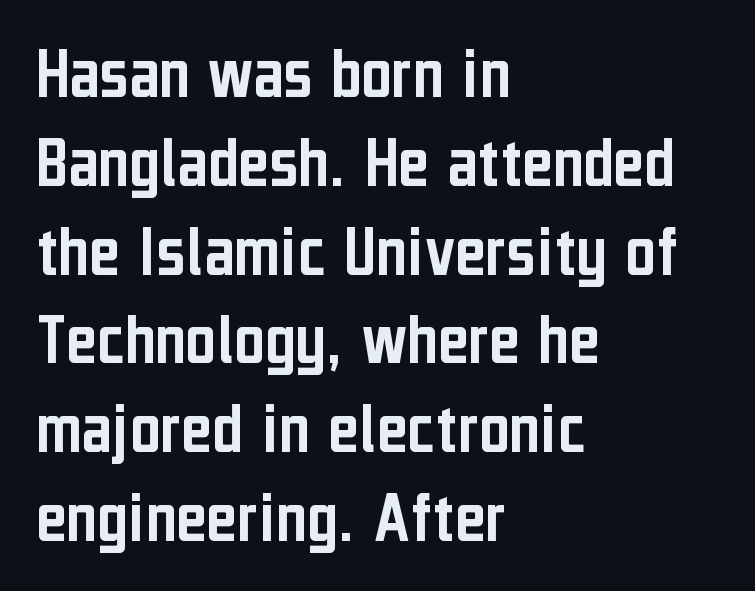
{"serif": "no", "italic": "no", "width": "condensed", "stroke_contrast": "low", "x_height": "medium", "monospaced": "no", "underline": "no", "align": "left", "line_spacing_ratio": 1.2, "letter_spacing": "normal", "letter_spacing_em": 0.0, "glyph_px": 74}
